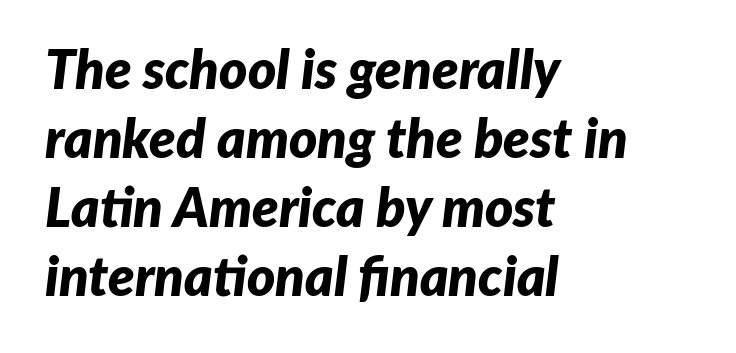
{"italic": "yes", "lean": "right", "slant_degrees": 7, "bold": "yes", "weight": "bold", "width": "normal", "stroke_contrast": "low", "x_height": "medium", "monospaced": "no", "underline": "no", "align": "left", "line_spacing": "normal", "line_spacing_ratio": 1.28, "letter_spacing": "normal", "letter_spacing_em": 0.0, "glyph_px": 54}
